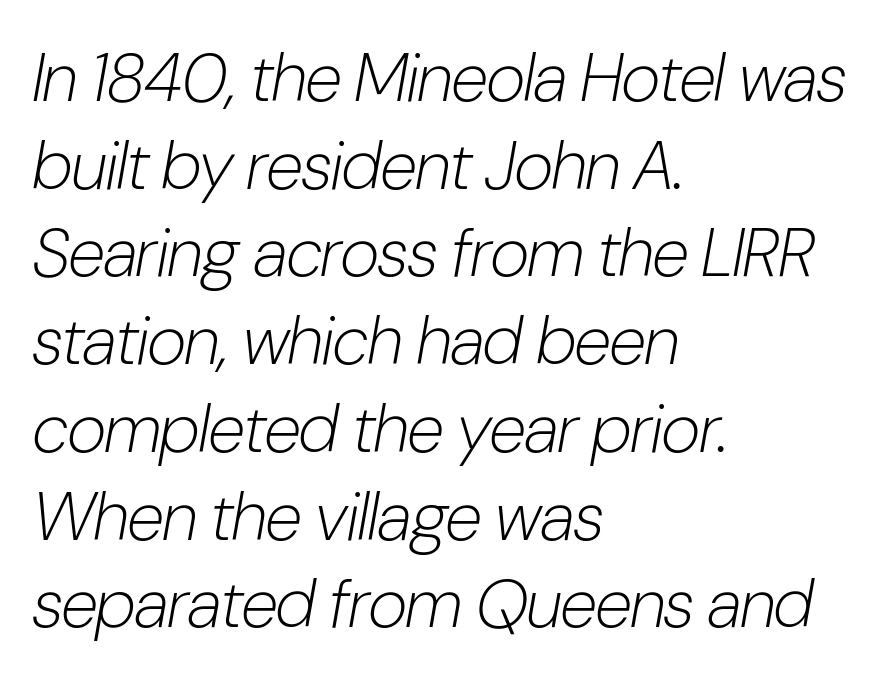
Q: Is the text bold? A: No.
Q: Is the text italic (slanted)? A: Yes, it leans right by about 10 degrees.
Q: Is the text underlined? A: No.
Q: How is the paragraph aligned? A: Left-aligned.
Q: Is the spacing between letters normal or unusually wide? A: Normal.
Q: Is the spacing between lines tight, normal or loose? A: Normal.
Q: Width (condensed, normal, or wide)? A: Condensed.
Q: Stroke contrast? A: Low.
Q: x-height? A: Medium.
Q: Monospaced? A: No.
